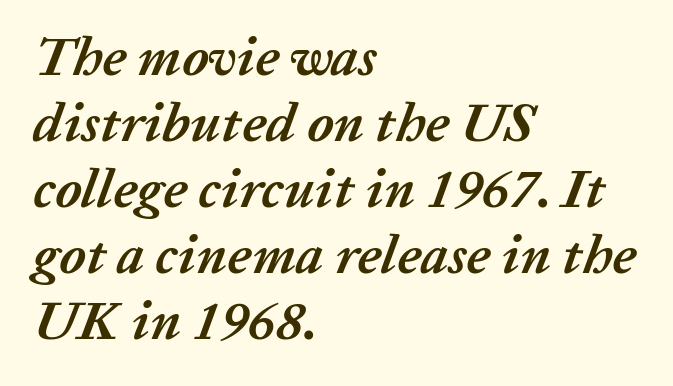
Q: Is the text bold? A: Yes.
Q: Is the text italic (slanted)? A: Yes, it leans right by about 20 degrees.
Q: Is the text underlined? A: No.
Q: How is the paragraph aligned? A: Left-aligned.
Q: Is the spacing between letters normal or unusually wide? A: Normal.
Q: Width (condensed, normal, or wide)? A: Normal.
Q: Stroke contrast? A: Low.
Q: x-height? A: Medium.
Q: Monospaced? A: No.
